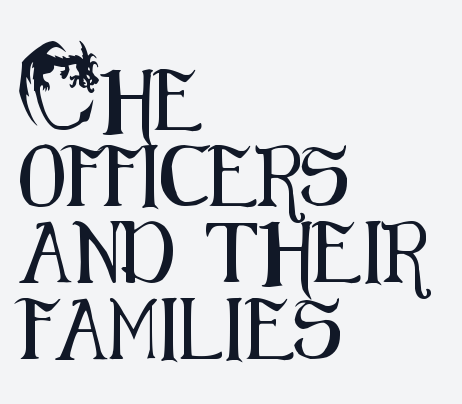
The image shows 61 px condensed sans-serif type, upright; set left-aligned, normal line spacing (1.25x), normal letter spacing, not underlined; medium stroke contrast and a small x-height.
